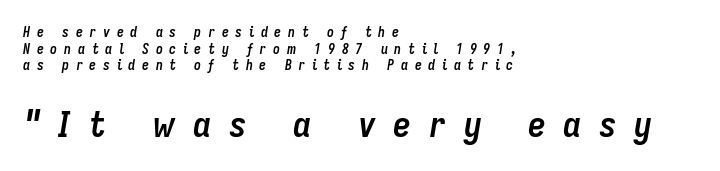
Q: Is the text bold? A: Yes.
Q: Is the text italic (slanted)? A: Yes, it leans right by about 9 degrees.
Q: Is the text underlined? A: No.
Q: How is the paragraph aligned? A: Left-aligned.
Q: Is the spacing between letters normal or unusually wide? A: Unusually wide.
Q: Which block of text is set in a larger size, the first (top) or the second (bottom)? A: The second (bottom) one.
Q: Width (condensed, normal, or wide)? A: Condensed.
Q: Stroke contrast? A: Low.
Q: x-height? A: Medium.
Q: Monospaced? A: No.
